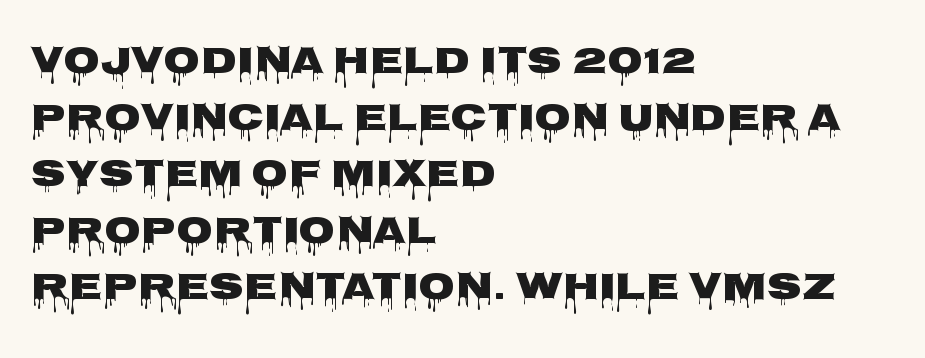
Q: Is the text bold? A: Yes.
Q: Is the text italic (slanted)? A: No, it is upright.
Q: Is the typeface a serif or a sans-serif typeface? A: Sans-serif.
Q: Is the text underlined? A: No.
Q: How is the paragraph aligned? A: Left-aligned.
Q: Is the spacing between letters normal or unusually wide? A: Normal.
Q: Is the spacing between lines tight, normal or loose? A: Normal.
Q: Width (condensed, normal, or wide)? A: Wide.
Q: Stroke contrast? A: Low.
Q: x-height? A: Large.
Q: Monospaced? A: No.
